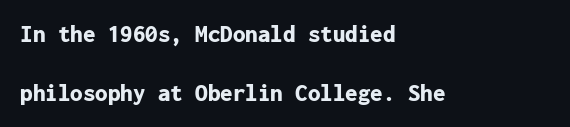
The image shows 25 px bold type, upright; set left-aligned, loose line spacing (2.38x), normal letter spacing, not underlined.
